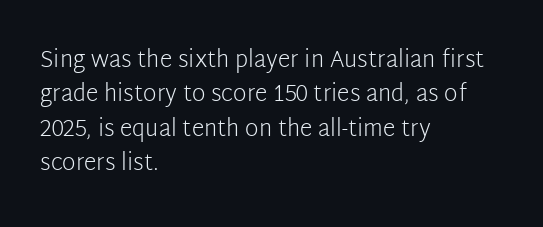
{"italic": "no", "bold": "no", "underline": "no", "align": "left", "line_spacing": "normal", "line_spacing_ratio": 1.5, "letter_spacing": "normal", "letter_spacing_em": 0.0, "glyph_px": 23}
